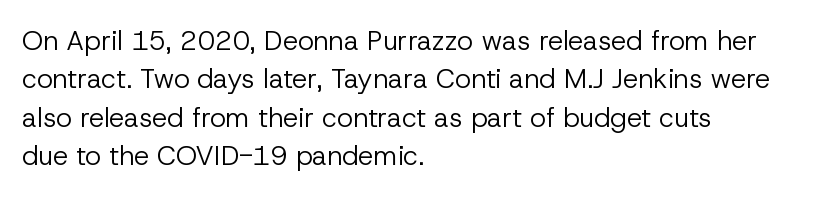
Every row of glyphs begins at an identical x-position on the left. A roman cut, with each character standing at attention. Does the leading feel generous? No, just average. The tracking reads as untouched default to a designer's eye.
